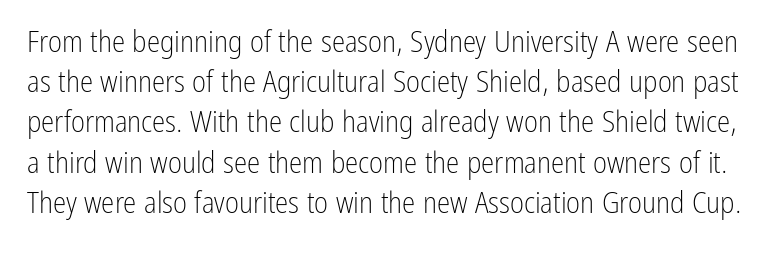
The gap between lines stays unmarked. Weight: regular or lighter. Observe the absence of serifs on each vertical stroke in this sample. Here the glyphs are tracked normally, forming tight word shapes. Every stem runs plumb, perpendicular to the baseline. This sample has the flowing, uneven cadence of proportional lettering.
